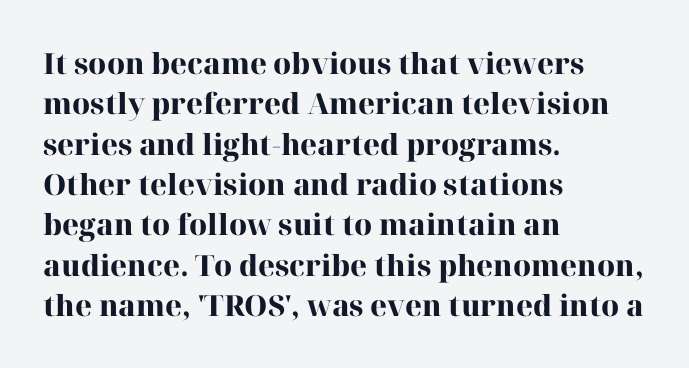
{"serif": "yes", "italic": "no", "bold": "yes", "weight": "heavy", "width": "normal", "stroke_contrast": "high", "x_height": "medium", "monospaced": "no", "underline": "no", "align": "left", "line_spacing": "normal", "line_spacing_ratio": 1.39, "letter_spacing": "normal", "letter_spacing_em": 0.0, "glyph_px": 29}
